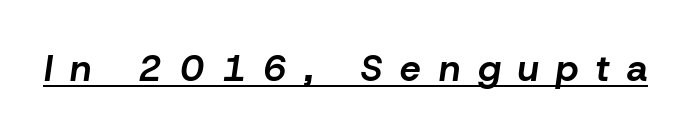
The image shows 37 px bold type, italic (leaning right); set unusually wide letter spacing (+0.48 em), underlined; low stroke contrast and a medium x-height.
